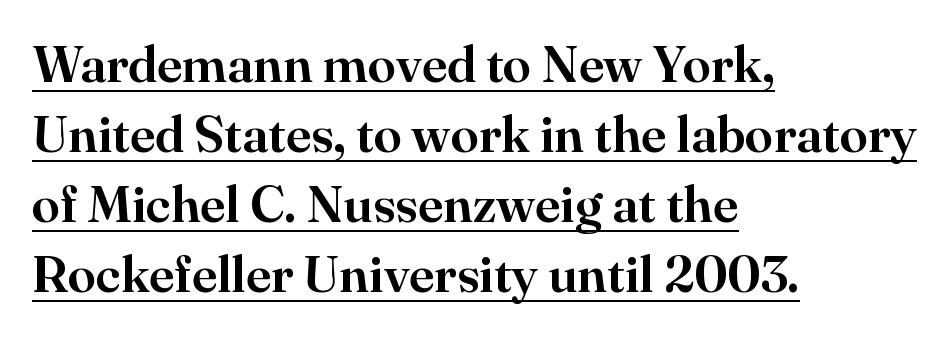
Q: Is the text italic (slanted)? A: No, it is upright.
Q: Is the typeface a serif or a sans-serif typeface? A: Serif.
Q: Is the text underlined? A: Yes.
Q: How is the paragraph aligned? A: Left-aligned.
Q: Is the spacing between letters normal or unusually wide? A: Normal.
Q: Is the spacing between lines tight, normal or loose? A: Normal.
Q: Width (condensed, normal, or wide)? A: Normal.
Q: Stroke contrast? A: High.
Q: x-height? A: Small.
Q: Monospaced? A: No.
